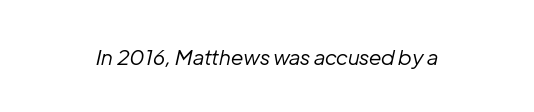
Q: Is the text bold? A: No.
Q: Is the text italic (slanted)? A: Yes, it leans right by about 12 degrees.
Q: Is the text underlined? A: No.
Q: Is the spacing between letters normal or unusually wide? A: Normal.
